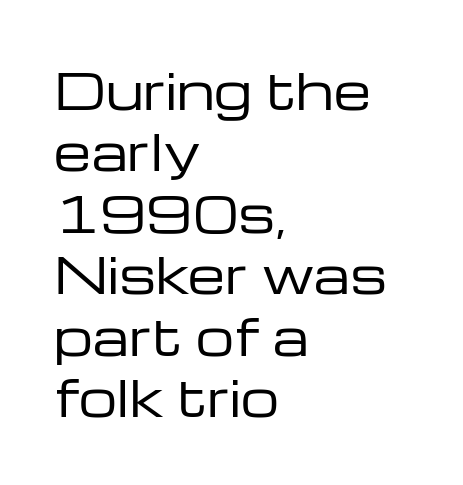
Q: Is the text bold? A: No.
Q: Is the text italic (slanted)? A: No, it is upright.
Q: Is the typeface a serif or a sans-serif typeface? A: Sans-serif.
Q: Is the text underlined? A: No.
Q: How is the paragraph aligned? A: Left-aligned.
Q: Is the spacing between letters normal or unusually wide? A: Normal.
Q: Is the spacing between lines tight, normal or loose? A: Normal.
Q: Width (condensed, normal, or wide)? A: Wide.
Q: Stroke contrast? A: Low.
Q: x-height? A: Medium.
Q: Monospaced? A: No.
